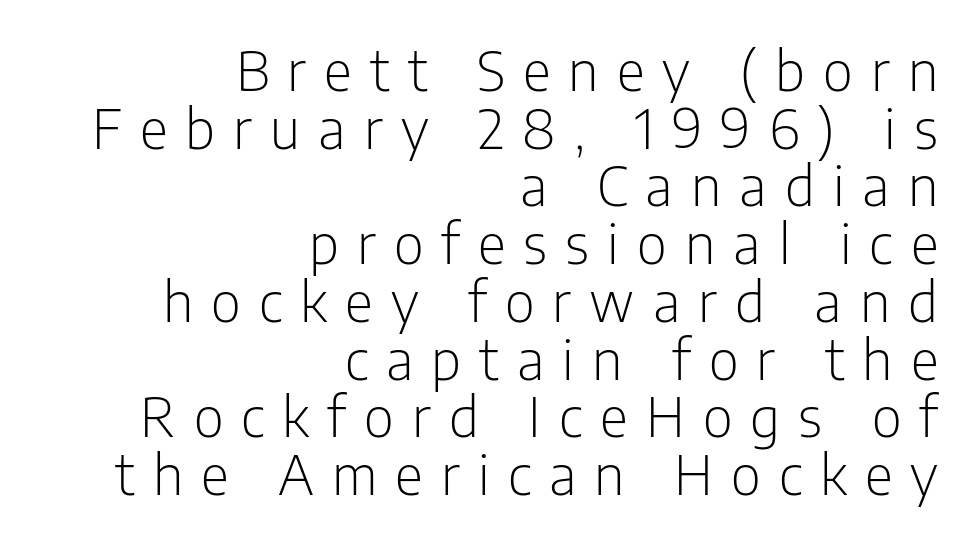
{"serif": "no", "italic": "no", "bold": "no", "weight": "light", "width": "condensed", "stroke_contrast": "low", "x_height": "medium", "monospaced": "no", "underline": "no", "align": "right", "line_spacing": "tight", "line_spacing_ratio": 1.05, "letter_spacing": "wide", "letter_spacing_em": 0.33, "glyph_px": 55}
